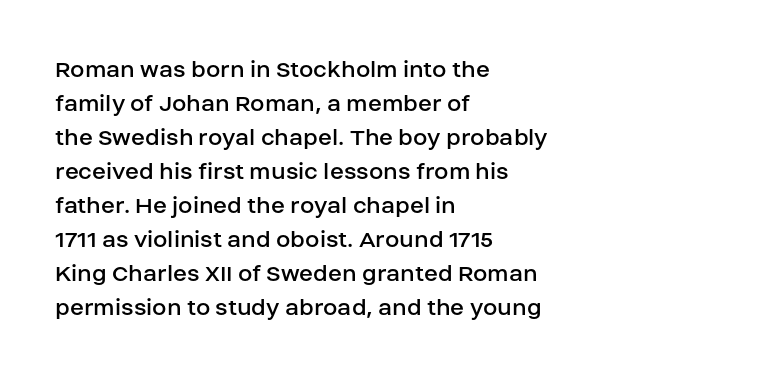
The image shows 26 px text type, upright; set left-aligned, normal line spacing (1.31x), normal letter spacing, not underlined.
